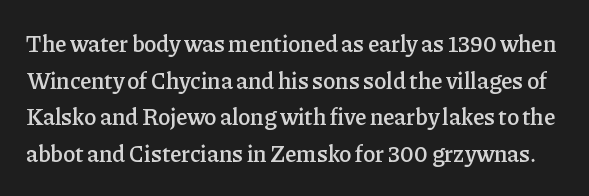
{"italic": "no", "bold": "semi", "underline": "no", "line_spacing": "normal", "line_spacing_ratio": 1.59, "letter_spacing": "normal", "letter_spacing_em": 0.0, "glyph_px": 23}
